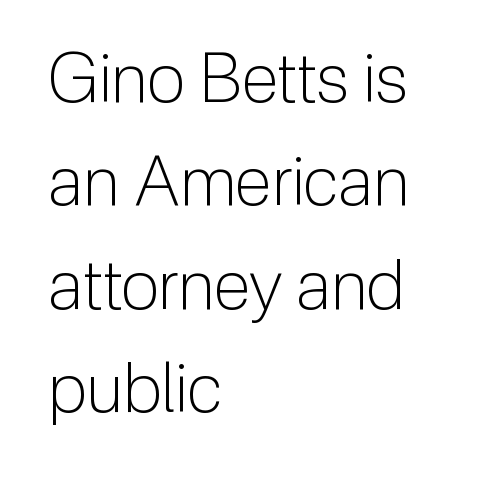
{"serif": "no", "italic": "no", "bold": "no", "weight": "light", "width": "normal", "stroke_contrast": "low", "x_height": "medium", "monospaced": "no", "underline": "no", "align": "left", "line_spacing": "normal", "line_spacing_ratio": 1.5, "letter_spacing": "normal", "letter_spacing_em": 0.0, "glyph_px": 69}
